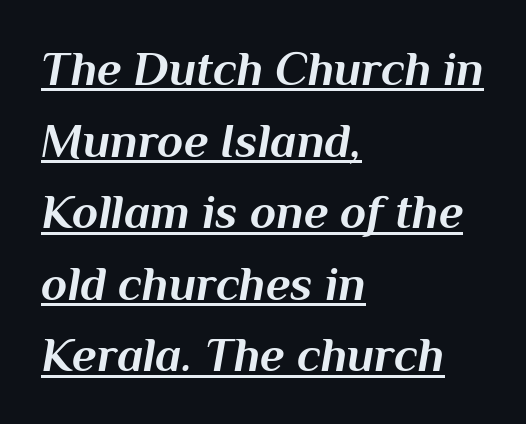
The image shows 48 px bold type, italic (leaning right); set left-aligned, normal line spacing (1.49x), normal letter spacing, underlined; medium stroke contrast and a medium x-height.
